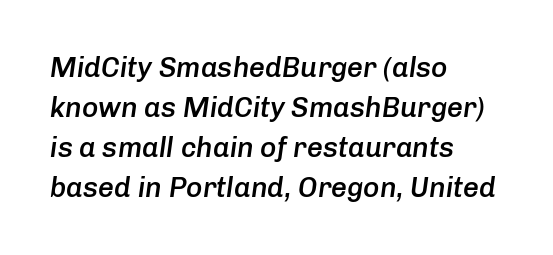
The glyphs are unaccompanied by any horizontal stroke below them. Firm but not heavy-handed strokes: this text is semibold. Do the characters align in a grid? No, the font is proportional. Normally led — the rows are evenly, conventionally spaced. The passage is arranged the way most books set body copy — flush left. A typesetter would mark this as italic.
